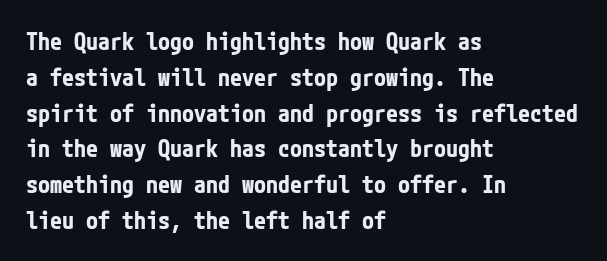
The image shows 24 px bold type, upright; set left-aligned, normal line spacing (1.49x), normal letter spacing, not underlined.
